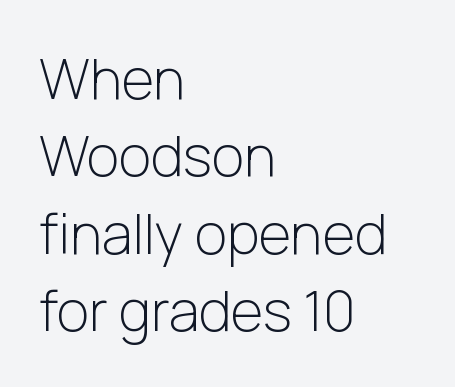
Where is the straight margin? On the left. The axis of the letterforms is exactly vertical. Is the stroke heavy? The answer is a plain regular-or-lighter. Underlining? Definitely not there.
